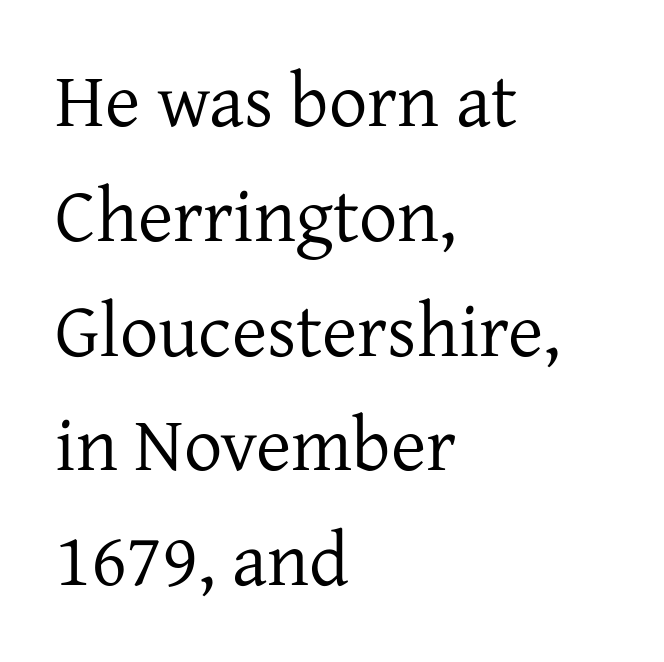
{"serif": "yes", "italic": "no", "bold": "no", "weight": "regular", "width": "normal", "stroke_contrast": "low", "x_height": "medium", "monospaced": "no", "underline": "no", "align": "left", "line_spacing": "normal", "line_spacing_ratio": 1.51, "letter_spacing": "normal", "letter_spacing_em": 0.0, "glyph_px": 76}
